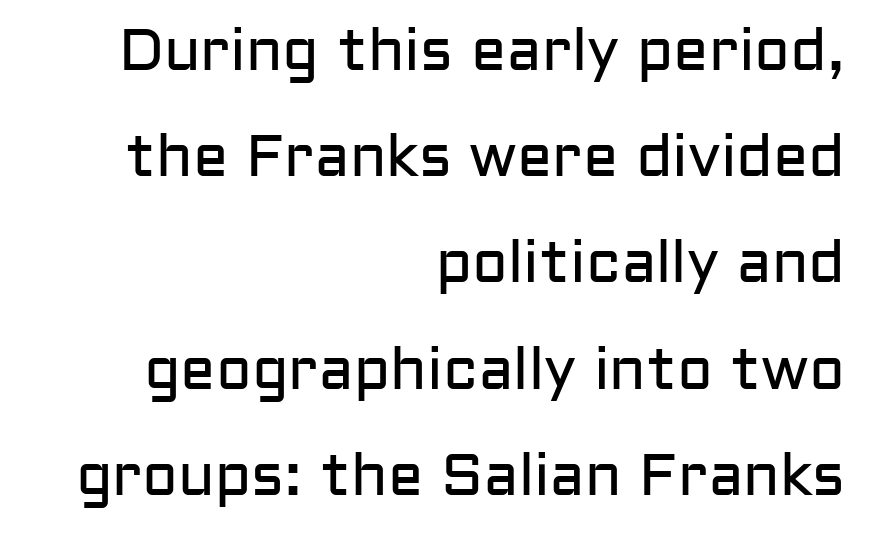
Q: Is the text bold? A: No.
Q: Is the text italic (slanted)? A: No, it is upright.
Q: Is the typeface a serif or a sans-serif typeface? A: Sans-serif.
Q: Is the text underlined? A: No.
Q: How is the paragraph aligned? A: Right-aligned.
Q: Is the spacing between letters normal or unusually wide? A: Normal.
Q: Width (condensed, normal, or wide)? A: Normal.
Q: Stroke contrast? A: Low.
Q: x-height? A: Medium.
Q: Monospaced? A: No.
